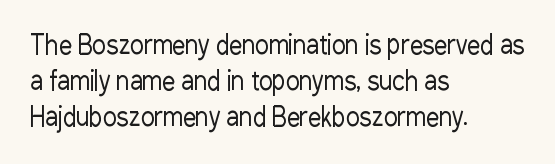
Teacher's note: observe the even left margin — that is flush-left alignment. Students, note that the glyphs here touch the page at normal intervals. Do the letters lean? They stand straight. Descenders hang freely into open space. Stem width sits at or under what a default text font uses.
